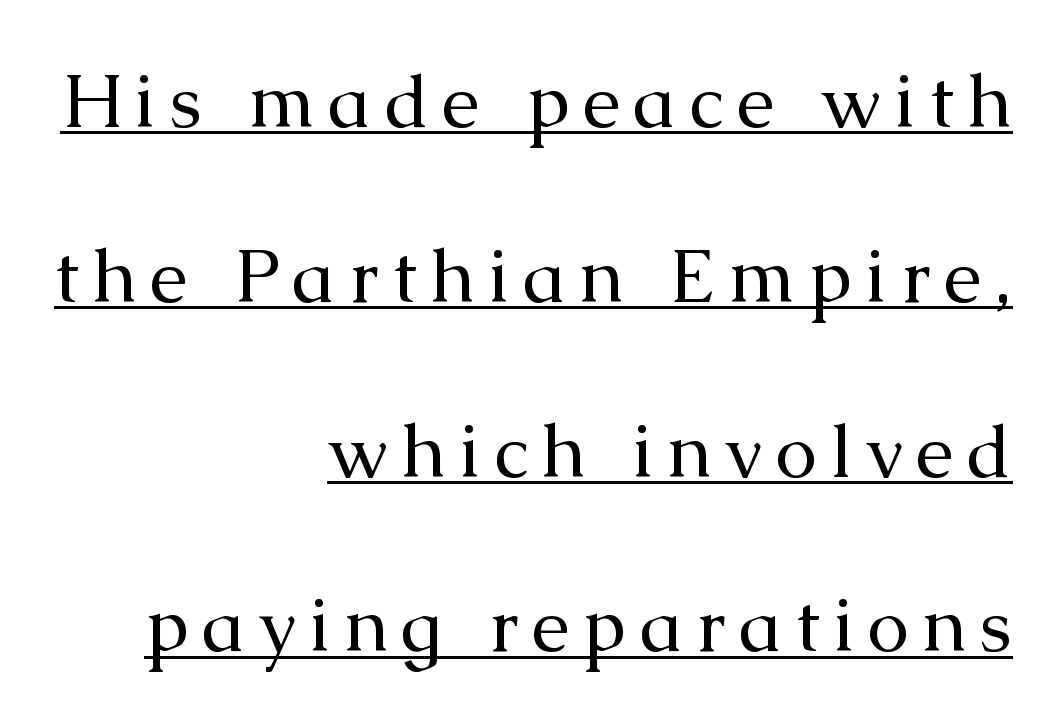
The image shows 76 px regular-weight serif type, upright; set right-aligned, loose line spacing (2.3x), underlined; medium stroke contrast and a medium x-height.
